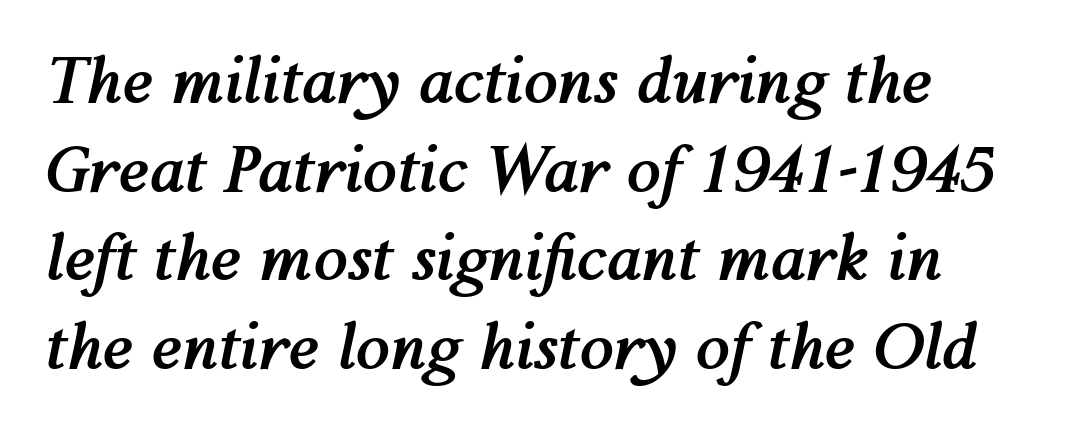
{"italic": "yes", "lean": "right", "slant_degrees": 12, "bold": "yes", "weight": "semibold", "width": "normal", "stroke_contrast": "medium", "x_height": "medium", "monospaced": "no", "underline": "no", "align": "left", "line_spacing": "normal", "line_spacing_ratio": 1.43, "letter_spacing": "normal", "letter_spacing_em": 0.0, "glyph_px": 62}
